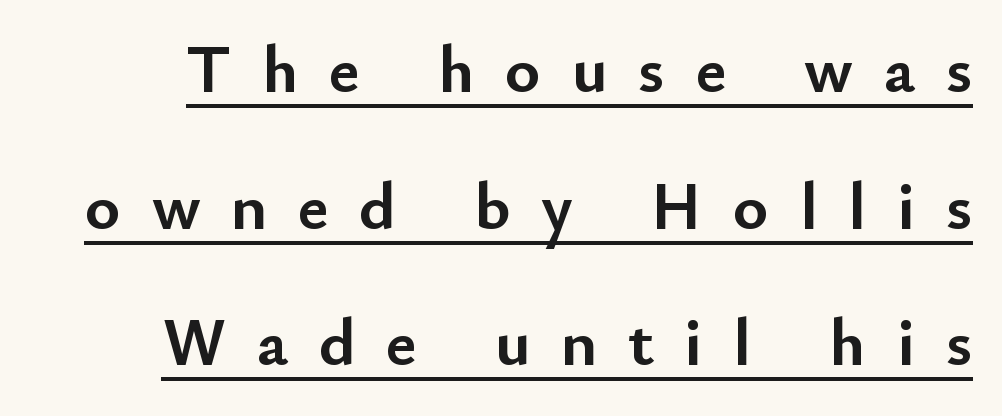
The image shows 67 px semibold sans-serif type, upright; set loose line spacing (2.04x), unusually wide letter spacing (+0.46 em), underlined; low stroke contrast and a small x-height.
